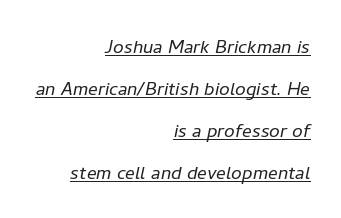
{"italic": "yes", "lean": "right", "slant_degrees": 11, "bold": "no", "underline": "yes", "align": "right", "line_spacing_ratio": 1.75, "letter_spacing": "normal", "letter_spacing_em": 0.0, "glyph_px": 24}
